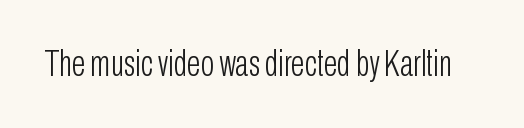
{"serif": "no", "italic": "no", "bold": "no", "weight": "light", "width": "condensed", "stroke_contrast": "low", "x_height": "medium", "monospaced": "no", "underline": "no", "letter_spacing": "normal", "letter_spacing_em": 0.0, "glyph_px": 36}
